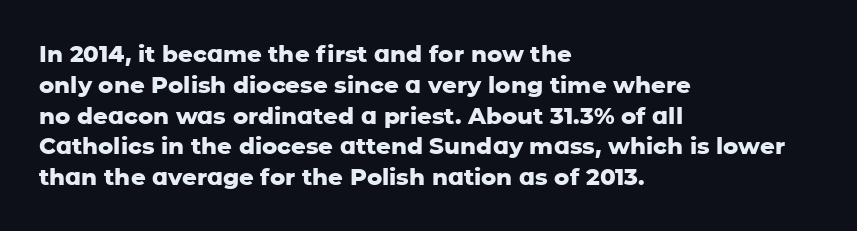
It's the straight-up-and-down kind of type. Descender tails drop into unmarked territory. Weight check: bold — yes, fully. Line beginnings align vertically; line endings do not.
